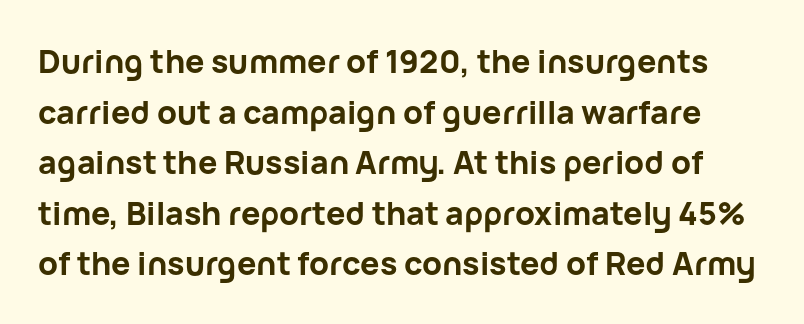
Q: Is the text bold? A: Yes.
Q: Is the text italic (slanted)? A: No, it is upright.
Q: Is the typeface a serif or a sans-serif typeface? A: Sans-serif.
Q: Is the text underlined? A: No.
Q: Is the spacing between letters normal or unusually wide? A: Normal.
Q: Is the spacing between lines tight, normal or loose? A: Normal.
Q: Width (condensed, normal, or wide)? A: Normal.
Q: Stroke contrast? A: Low.
Q: x-height? A: Medium.
Q: Monospaced? A: No.
